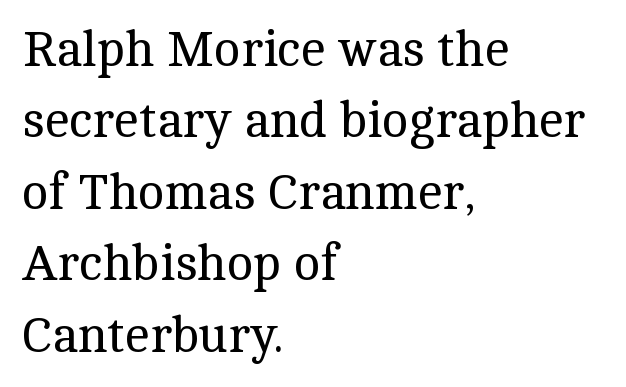
{"serif": "yes", "italic": "no", "bold": "no", "weight": "regular", "width": "normal", "x_height": "medium", "monospaced": "no", "underline": "no", "align": "left", "line_spacing": "normal", "line_spacing_ratio": 1.43, "letter_spacing": "normal", "letter_spacing_em": 0.0, "glyph_px": 50}
